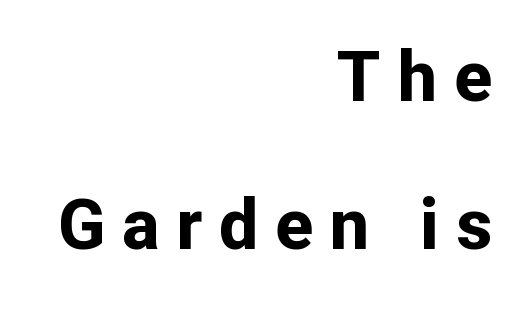
The image shows 70 px bold sans-serif type, upright; set right-aligned, loose line spacing (2.12x), unusually wide letter spacing (+0.24 em), not underlined; low stroke contrast and a medium x-height.
